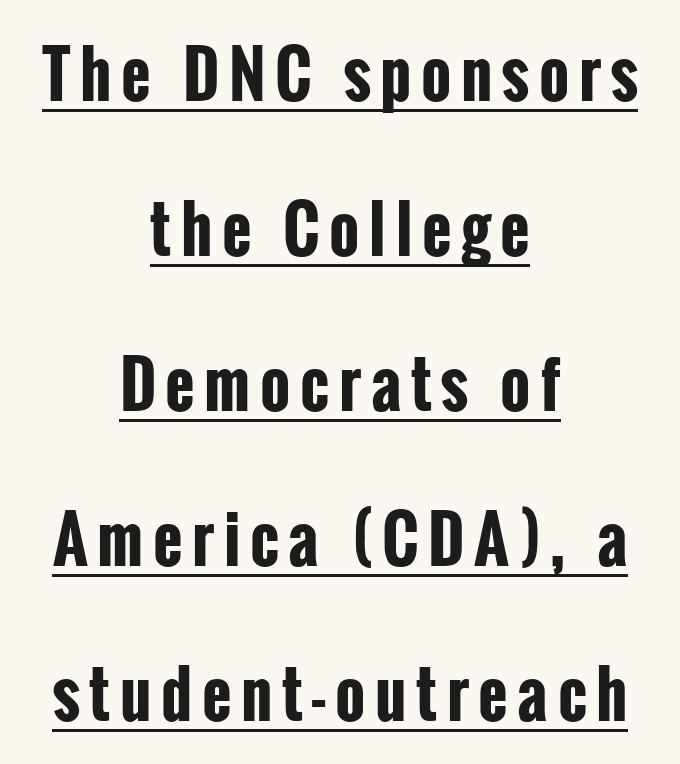
{"serif": "no", "italic": "no", "bold": "yes", "weight": "bold", "width": "condensed", "stroke_contrast": "low", "x_height": "medium", "monospaced": "no", "underline": "yes", "align": "center", "line_spacing": "loose", "line_spacing_ratio": 2.42, "glyph_px": 64}
